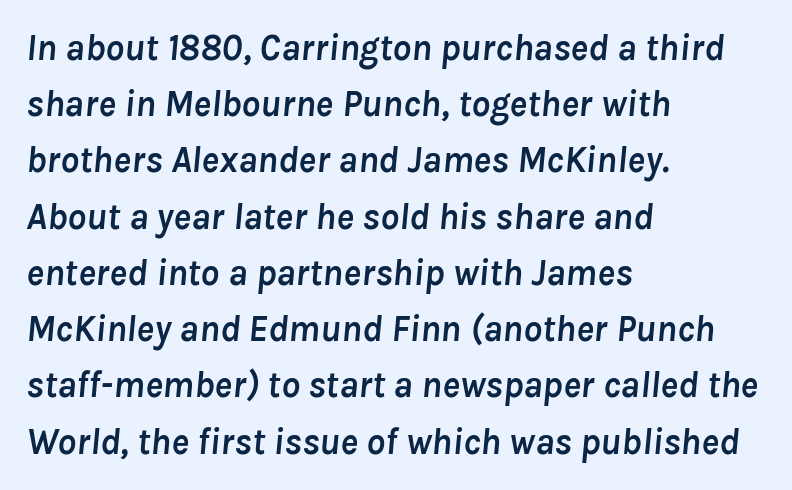
Q: Is the text bold? A: Yes.
Q: Is the text italic (slanted)? A: Yes, it leans right by about 8 degrees.
Q: Is the text underlined? A: No.
Q: How is the paragraph aligned? A: Left-aligned.
Q: Is the spacing between letters normal or unusually wide? A: Normal.
Q: Is the spacing between lines tight, normal or loose? A: Normal.
Q: Width (condensed, normal, or wide)? A: Normal.
Q: Stroke contrast? A: Low.
Q: x-height? A: Medium.
Q: Monospaced? A: No.
